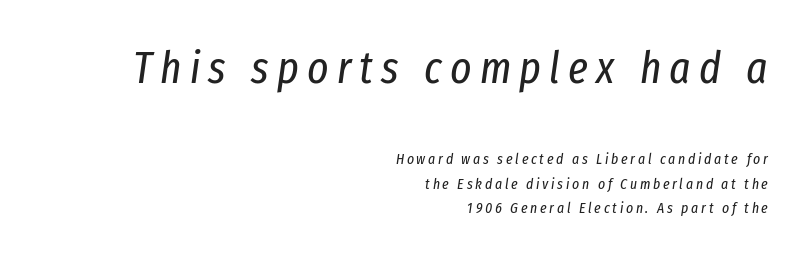
Q: Is the text bold? A: No.
Q: Is the text italic (slanted)? A: Yes, it leans right by about 8 degrees.
Q: Is the text underlined? A: No.
Q: How is the paragraph aligned? A: Right-aligned.
Q: Is the spacing between lines tight, normal or loose? A: Normal.
Q: Which block of text is set in a larger size, the first (top) or the second (bottom)? A: The first (top) one.
Q: Width (condensed, normal, or wide)? A: Condensed.
Q: Stroke contrast? A: Low.
Q: x-height? A: Medium.
Q: Monospaced? A: No.
